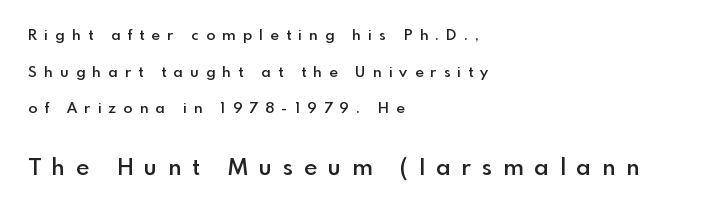
The image shows 23 px text type, upright; set left-aligned, loose line spacing (2.45x), unusually wide letter spacing (+0.48 em), not underlined; the second (bottom) block is 1.53x larger.
